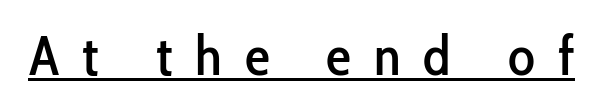
Q: Is the text italic (slanted)? A: No, it is upright.
Q: Is the typeface a serif or a sans-serif typeface? A: Sans-serif.
Q: Is the text underlined? A: Yes.
Q: Is the spacing between letters normal or unusually wide? A: Unusually wide.
Q: Width (condensed, normal, or wide)? A: Condensed.
Q: Stroke contrast? A: Low.
Q: x-height? A: Medium.
Q: Monospaced? A: No.
